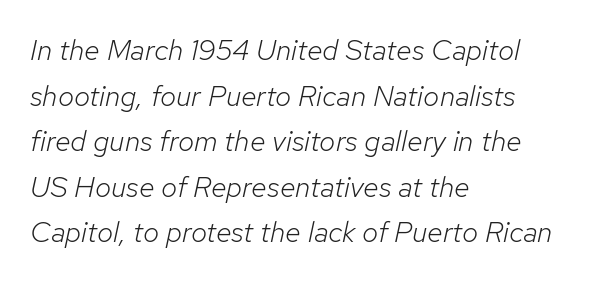
One glance says typical: line gaps are just what's usual. No extra tracking has been applied to these lines. Is the stroke heavy? The answer is a plain regular-or-lighter. Anything drawn beneath the words? Only blank space.
